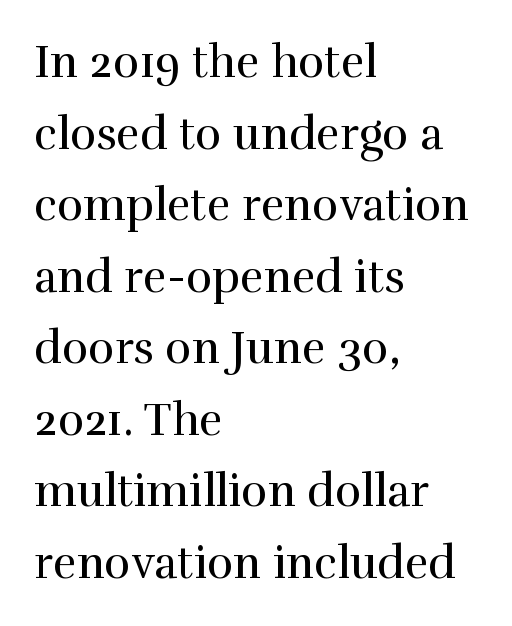
Does the leading feel generous? No, just average. The letters stand straight up with perfectly vertical stems. Check under the words: just untouched page. The glyphs in this specimen are seriffed. These lines stack with their left ends in a neat column. Is this a fixed-width face? No — the glyphs have proportional, varying widths.
